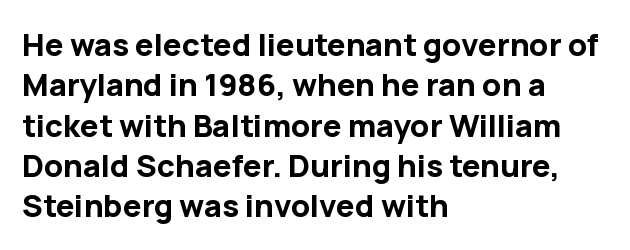
The image shows 31 px bold sans-serif type, upright; set left-aligned, normal line spacing (1.3x), normal letter spacing, not underlined; low stroke contrast and a medium x-height.
